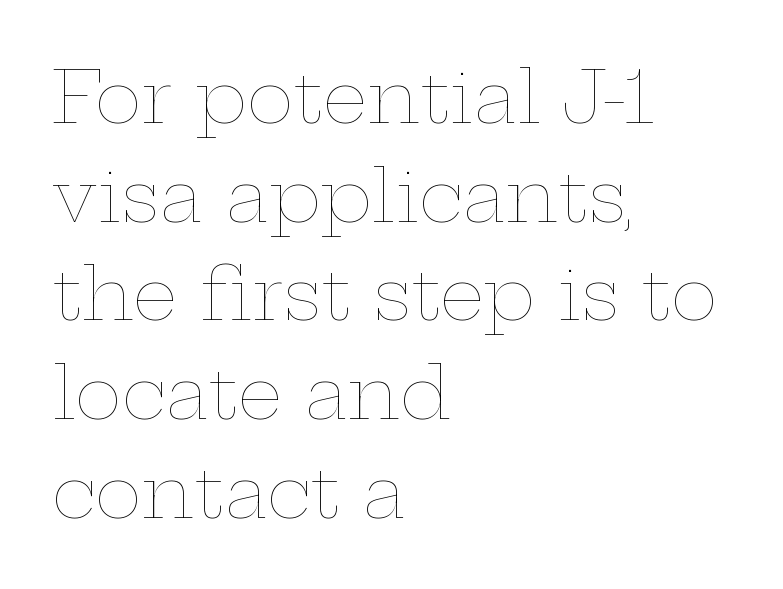
The image shows 71 px thin, wide type, upright; set left-aligned, normal line spacing (1.39x), normal letter spacing, not underlined; low stroke contrast and a medium x-height.
